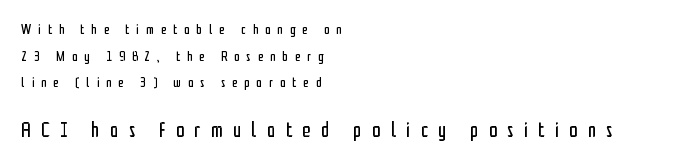
The image shows 21 px text type, upright; set left-aligned, loose line spacing (1.9x), unusually wide letter spacing (+0.49 em), not underlined; the second (bottom) block is 1.5x larger.
